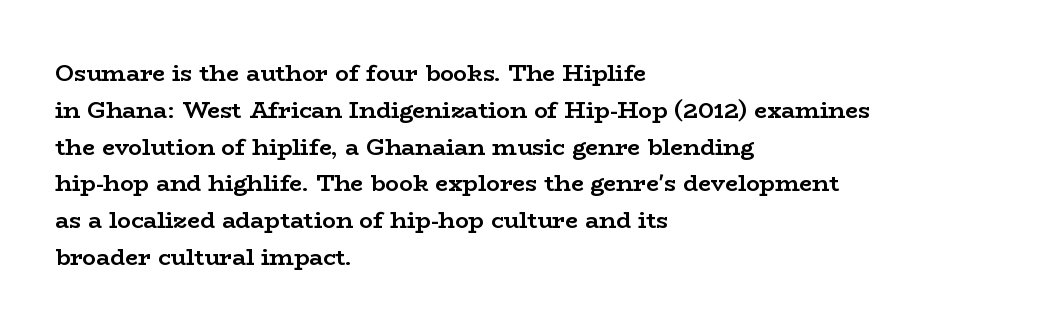
{"italic": "no", "bold": "yes", "underline": "no", "align": "left", "line_spacing": "normal", "line_spacing_ratio": 1.6, "letter_spacing": "normal", "letter_spacing_em": 0.0, "glyph_px": 23}
